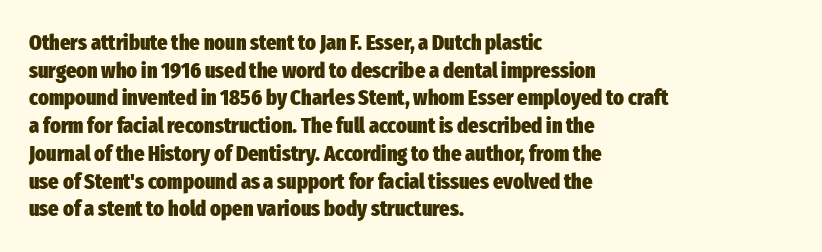
These words are printed bold, with thick strokes throughout. The string is rendered with underlining switched off. What's the leading like? Ordinary, nothing unusual. Tracking value appears to be zero — textbook default spacing. This rendering uses left alignment, leaving the right contour irregular. Every stem runs plumb, perpendicular to the baseline.
